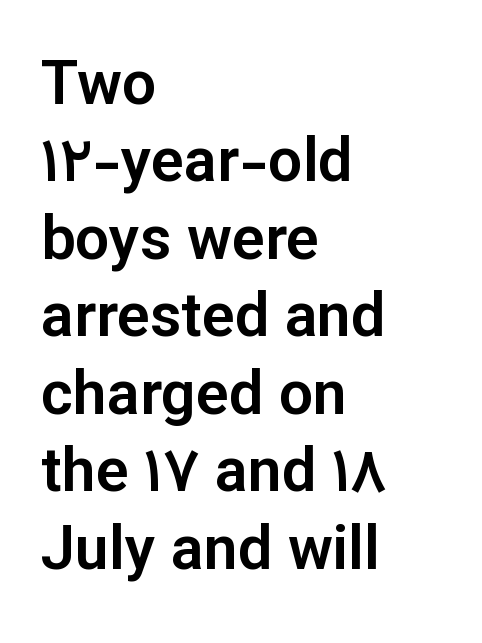
A sans-serif font was chosen for this passage. The rendering anchors every line to the left-hand side. Posture: straight, roman, zero tilt. Between one letter and the next there's only the usual sliver of space.
